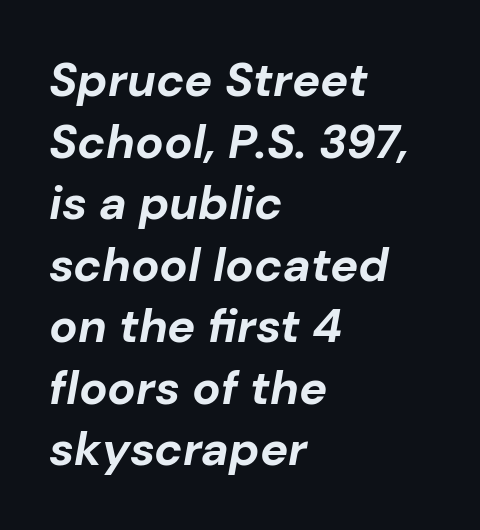
{"italic": "yes", "lean": "right", "slant_degrees": 10, "bold": "yes", "weight": "bold", "width": "normal", "stroke_contrast": "low", "x_height": "medium", "monospaced": "no", "underline": "no", "align": "left", "line_spacing": "normal", "line_spacing_ratio": 1.31, "letter_spacing": "normal", "letter_spacing_em": 0.0, "glyph_px": 47}
